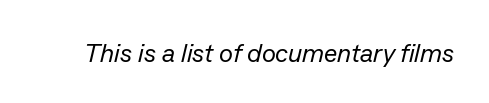
Vertical stems look standard width or narrower in stroke. Notice how the stems are inclined rather than vertical — that's the hallmark of italics. The words here are not underlined. Students, note that the glyphs here touch the page at normal intervals.
